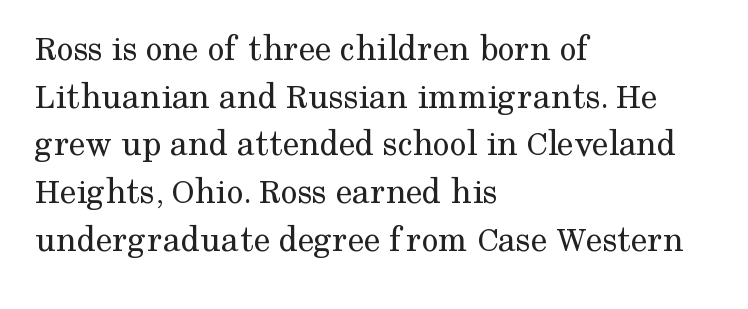
Q: Is the text bold? A: No.
Q: Is the text italic (slanted)? A: No, it is upright.
Q: Is the typeface a serif or a sans-serif typeface? A: Serif.
Q: Is the text underlined? A: No.
Q: How is the paragraph aligned? A: Left-aligned.
Q: Is the spacing between letters normal or unusually wide? A: Normal.
Q: Is the spacing between lines tight, normal or loose? A: Normal.
Q: Width (condensed, normal, or wide)? A: Normal.
Q: Stroke contrast? A: Medium.
Q: x-height? A: Medium.
Q: Monospaced? A: No.
